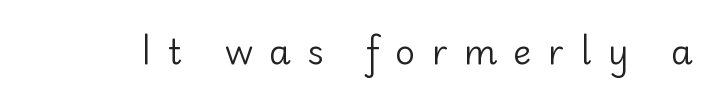
Bare-footed words on every line. This sample uses expanded letter spacing, leaving extra air between glyphs. Looks like regular typesetting: each glyph gets only the width it needs. A roman cut, with each character standing at attention. Unbolded letterforms with no extra heft. Font category for this specimen: sans-serif.
